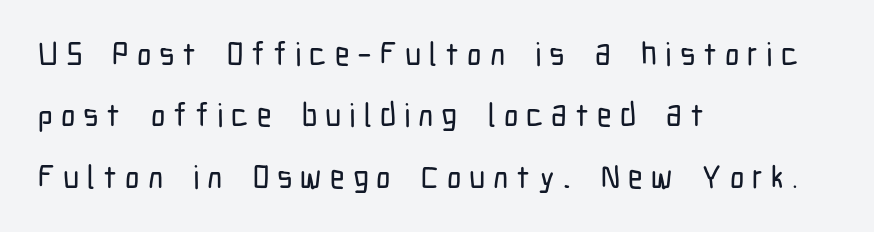
The image shows 32 px condensed sans-serif type, upright; set left-aligned, loose line spacing (1.92x), unusually wide letter spacing (+0.25 em), not underlined; low stroke contrast and a medium x-height.
